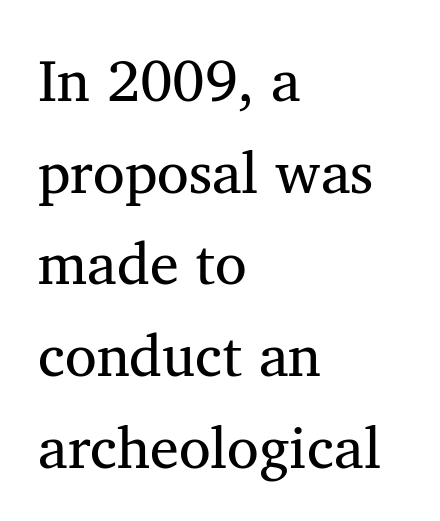
{"serif": "yes", "italic": "no", "bold": "no", "weight": "regular", "width": "normal", "stroke_contrast": "medium", "x_height": "medium", "monospaced": "no", "underline": "no", "align": "left", "line_spacing": "normal", "line_spacing_ratio": 1.58, "letter_spacing": "normal", "letter_spacing_em": 0.0, "glyph_px": 58}
